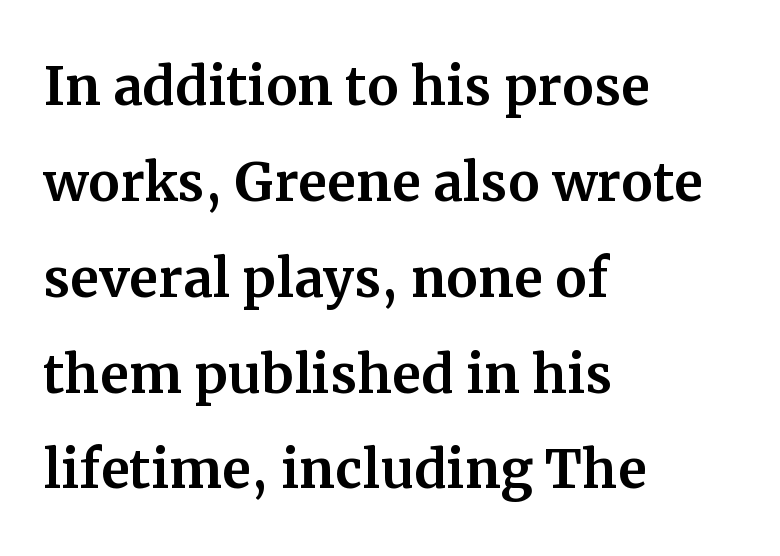
Q: Is the text italic (slanted)? A: No, it is upright.
Q: Is the typeface a serif or a sans-serif typeface? A: Serif.
Q: Is the text underlined? A: No.
Q: How is the paragraph aligned? A: Left-aligned.
Q: Is the spacing between letters normal or unusually wide? A: Normal.
Q: Is the spacing between lines tight, normal or loose? A: Normal.
Q: Width (condensed, normal, or wide)? A: Normal.
Q: Stroke contrast? A: Medium.
Q: x-height? A: Medium.
Q: Monospaced? A: No.
